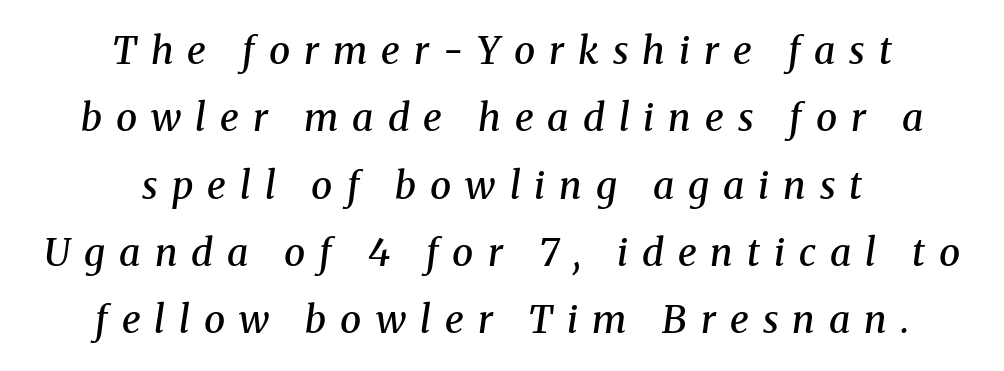
The image shows 38 px semibold serif type, italic (leaning right); set centered, line spacing 1.77x, unusually wide letter spacing (+0.37 em), not underlined; medium stroke contrast and a medium x-height.
